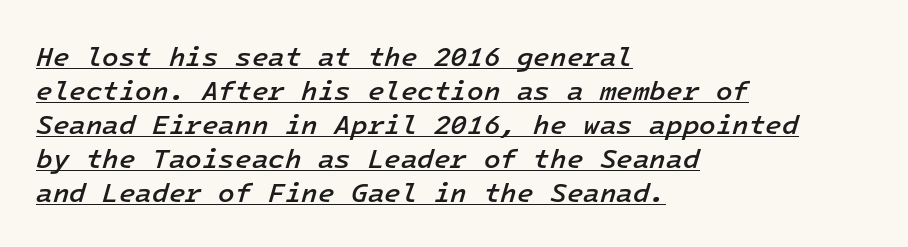
The image shows 27 px text type, italic (leaning right); set left-aligned, normal line spacing (1.26x), normal letter spacing, underlined.
